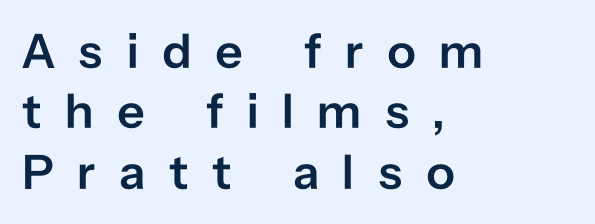
{"serif": "no", "italic": "no", "bold": "semi", "weight": "semibold", "width": "normal", "stroke_contrast": "low", "x_height": "medium", "monospaced": "no", "underline": "no", "align": "left", "line_spacing_ratio": 1.23, "letter_spacing": "wide", "letter_spacing_em": 0.48, "glyph_px": 49}
